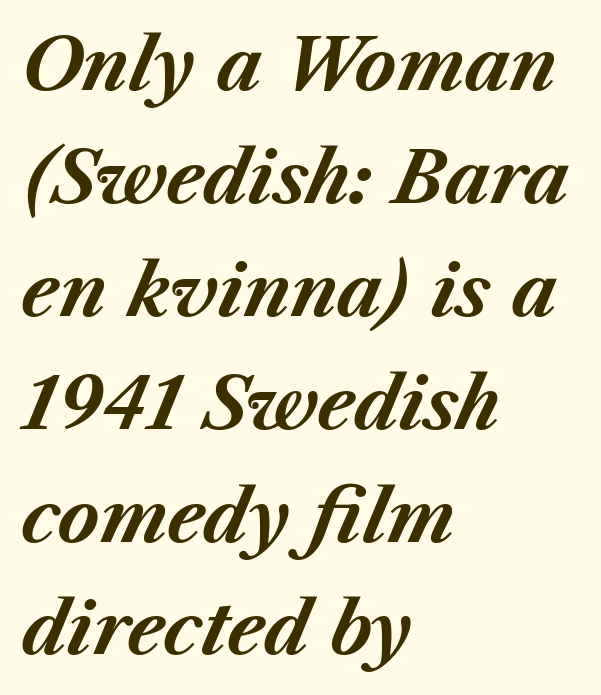
Q: Is the text bold? A: Yes.
Q: Is the text italic (slanted)? A: Yes, it leans right by about 23 degrees.
Q: Is the text underlined? A: No.
Q: How is the paragraph aligned? A: Left-aligned.
Q: Is the spacing between letters normal or unusually wide? A: Normal.
Q: Is the spacing between lines tight, normal or loose? A: Normal.
Q: Width (condensed, normal, or wide)? A: Normal.
Q: Stroke contrast? A: Medium.
Q: x-height? A: Medium.
Q: Monospaced? A: No.
